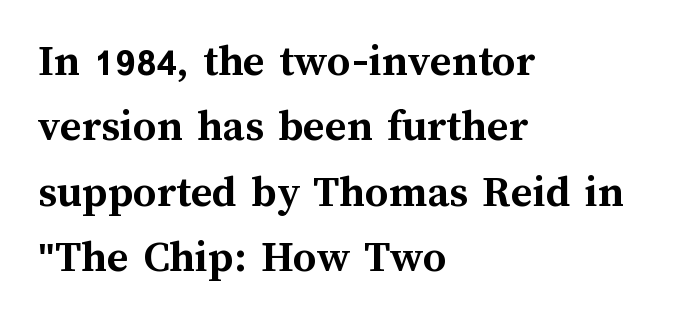
The image shows 46 px semibold type, upright; set left-aligned, normal line spacing (1.42x), normal letter spacing, not underlined; medium stroke contrast and a medium x-height.
